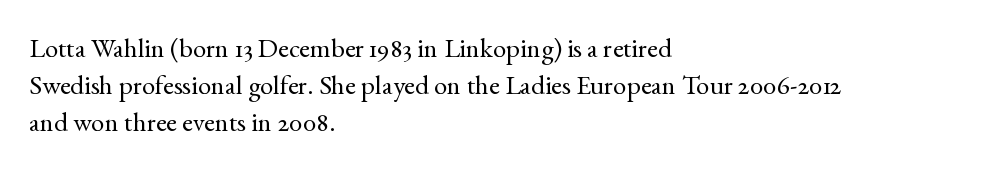
The image shows 27 px text type, upright; set left-aligned, normal line spacing (1.37x), normal letter spacing, not underlined.
